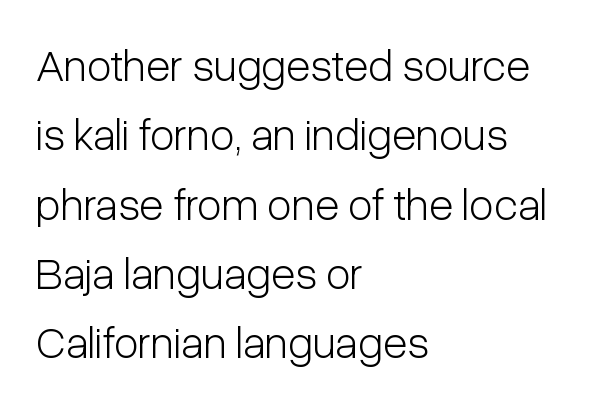
Think of a printed novel: that variable character pitch is what you see here. Grotesque or geometric, the face here clearly has no serifs. Do the letters lean? They stand straight. Typeset ragged right — the left edge is the straight one. Letters rest on an invisible, unmarked baseline. If you measured baseline to baseline, you'd find a middling distance.
